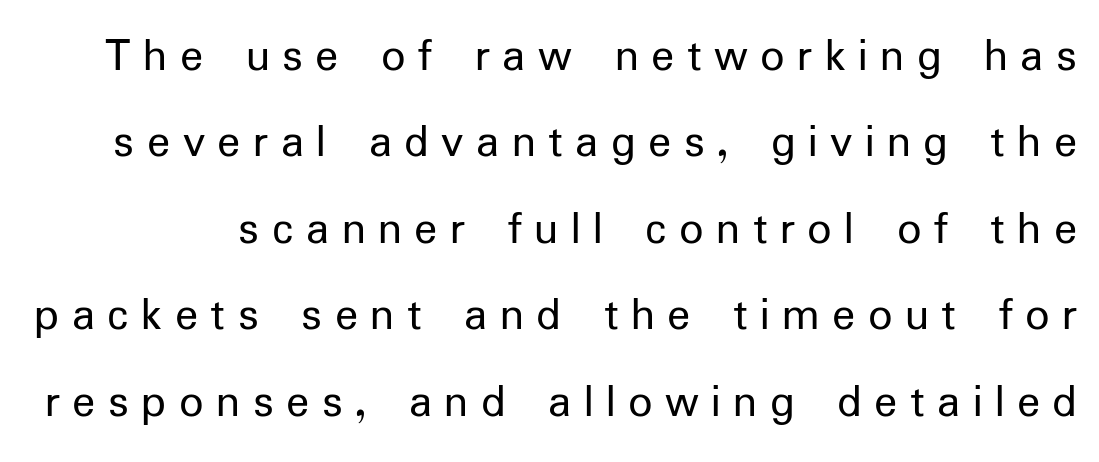
The image shows 48 px regular-weight sans-serif type, upright; set line spacing 1.8x, unusually wide letter spacing (+0.26 em), not underlined; low stroke contrast and a medium x-height.
